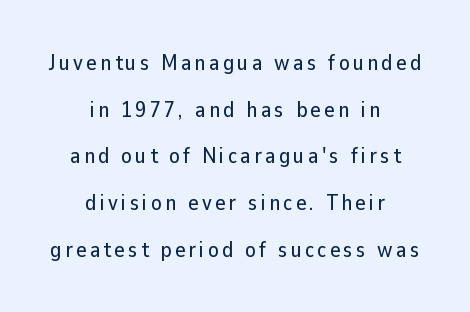
Q: Is the text italic (slanted)? A: No, it is upright.
Q: Is the text underlined? A: No.
Q: How is the paragraph aligned? A: Centered.
Q: Is the spacing between lines tight, normal or loose? A: Loose.
